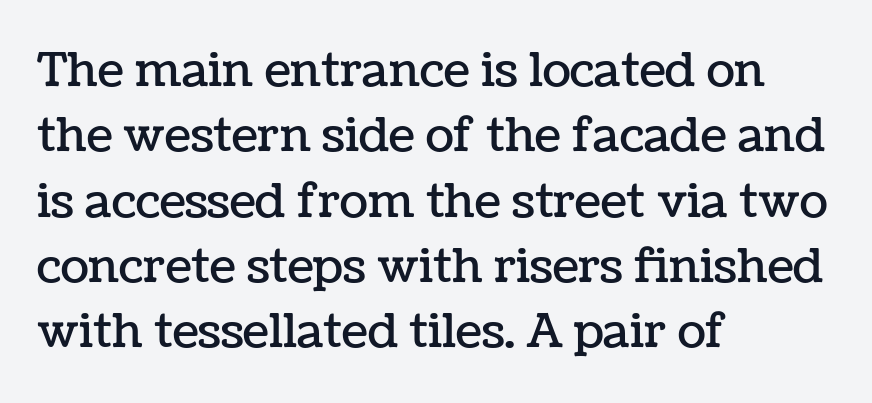
The image shows 47 px text type, upright; set left-aligned, normal line spacing (1.39x), normal letter spacing, not underlined; low stroke contrast and a medium x-height.
